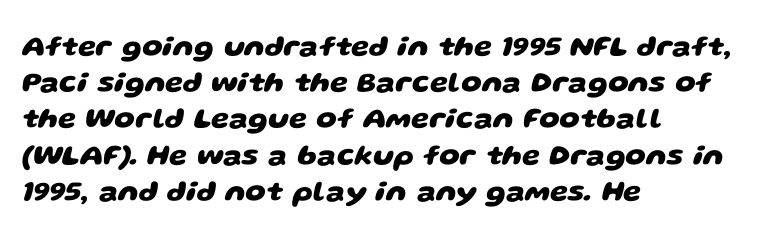
The font is running at its bold setting. Regular leading. This sample has the flowing, uneven cadence of proportional lettering. Lines of text with bare space underneath. Nobody touched the tracking dial on this one. Classification — sans serif.
